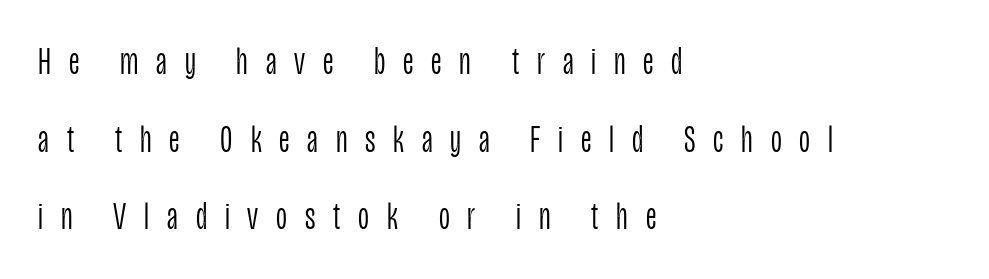
The image shows 38 px light, condensed sans-serif type, upright; set left-aligned, loose line spacing (2.04x), unusually wide letter spacing (+0.47 em), not underlined; low stroke contrast and a large x-height.
